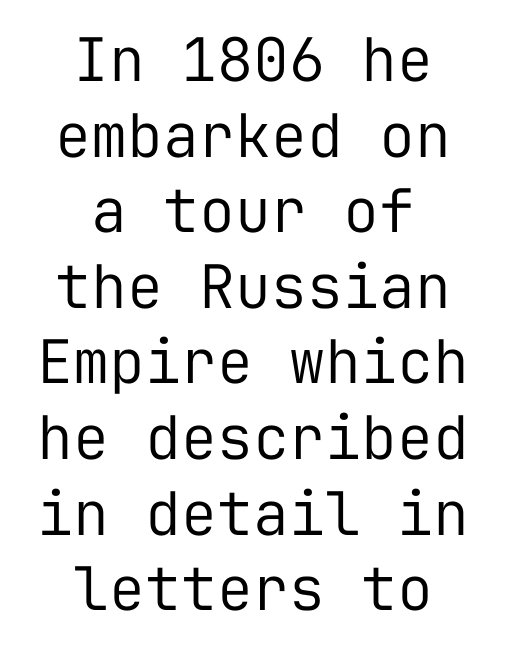
Q: Is the text bold? A: No.
Q: Is the text italic (slanted)? A: No, it is upright.
Q: Is the typeface a serif or a sans-serif typeface? A: Sans-serif.
Q: Is the text underlined? A: No.
Q: How is the paragraph aligned? A: Centered.
Q: Is the spacing between letters normal or unusually wide? A: Normal.
Q: Is the spacing between lines tight, normal or loose? A: Normal.
Q: Width (condensed, normal, or wide)? A: Normal.
Q: Stroke contrast? A: Low.
Q: x-height? A: Medium.
Q: Monospaced? A: Yes.
